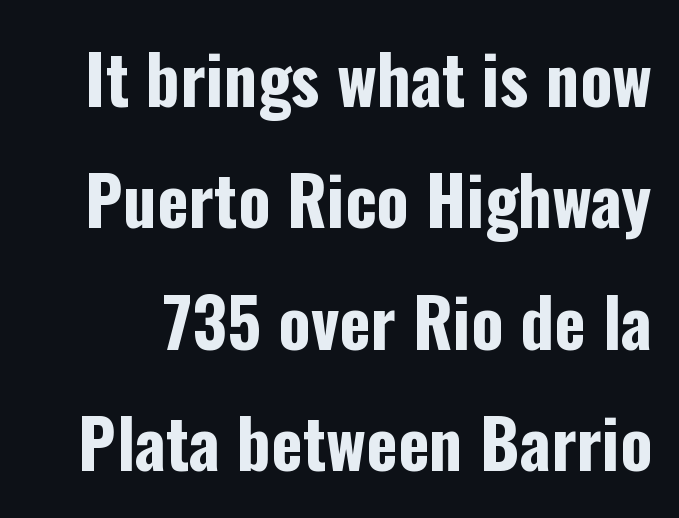
Q: Is the text bold? A: Yes.
Q: Is the text italic (slanted)? A: No, it is upright.
Q: Is the typeface a serif or a sans-serif typeface? A: Sans-serif.
Q: Is the text underlined? A: No.
Q: Is the spacing between letters normal or unusually wide? A: Normal.
Q: Width (condensed, normal, or wide)? A: Condensed.
Q: Stroke contrast? A: Low.
Q: x-height? A: Medium.
Q: Monospaced? A: No.
